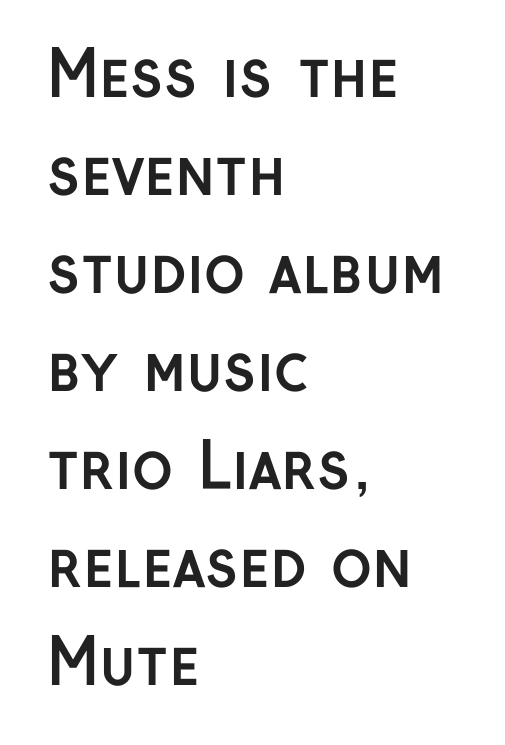
The image shows 62 px semibold sans-serif type, upright; set left-aligned, normal line spacing (1.58x), normal letter spacing, not underlined; low stroke contrast and a medium x-height.
